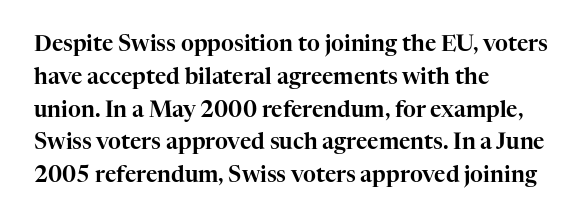
The specimen omits any rule beneath the text block's lines. Is the letter spacing exaggerated? No — it looks like the ordinary default. The typography opts for an upright posture over an oblique one. The rag falls on the right side of this text block. Baseline-to-baseline distance is the conventional proportion of letter height.
